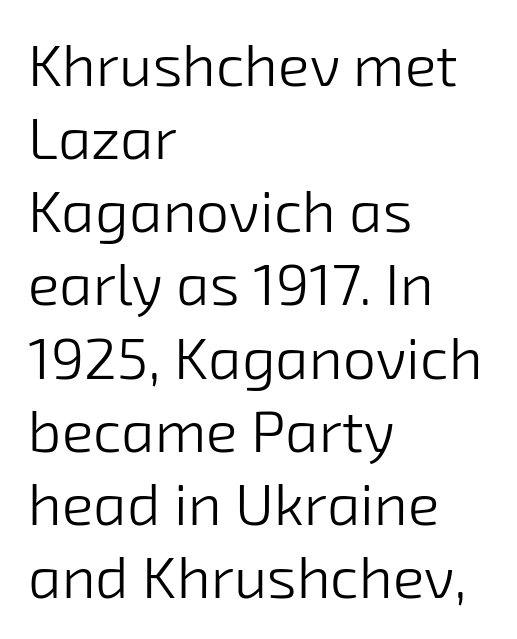
{"serif": "no", "bold": "no", "weight": "light", "width": "normal", "stroke_contrast": "low", "x_height": "medium", "monospaced": "no", "underline": "no", "align": "left", "line_spacing_ratio": 1.24, "letter_spacing": "normal", "letter_spacing_em": 0.0, "glyph_px": 59}
